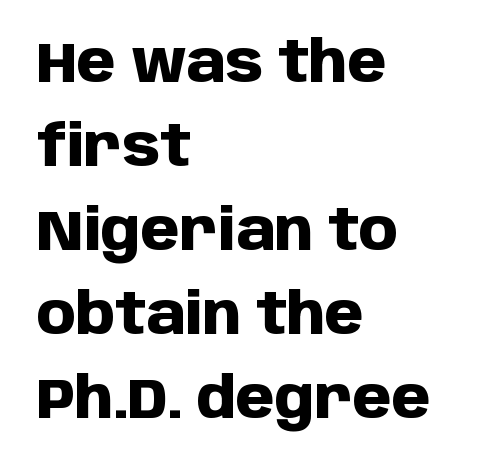
{"serif": "no", "italic": "no", "bold": "yes", "weight": "heavy", "width": "normal", "stroke_contrast": "low", "x_height": "large", "monospaced": "no", "underline": "no", "align": "left", "line_spacing": "normal", "line_spacing_ratio": 1.5, "letter_spacing": "normal", "letter_spacing_em": 0.0, "glyph_px": 56}
